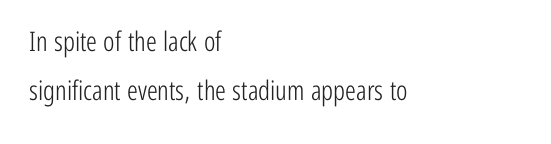
Characters remain perfectly vertical along every line. Every row of glyphs begins at an identical x-position on the left. The specimen omits any rule beneath the text block's lines. Stroke mass is kept to a normal reading level or below.
